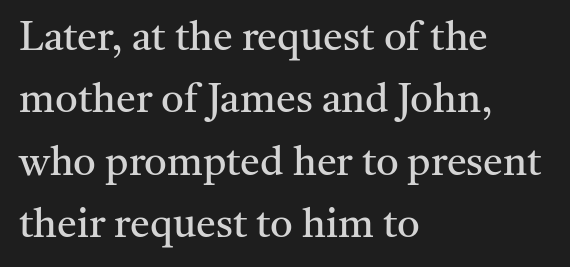
Any mark beneath the type? The region is blank. Note the varied advance widths — an 'i' is clearly narrower than an 'm'. If you drew a line through each stem, it would be perfectly vertical. The passage shown is not bold in any degree. Each line starts at the same left margin while the right side varies. In terms of leading, this rendering sits right in the middle.
